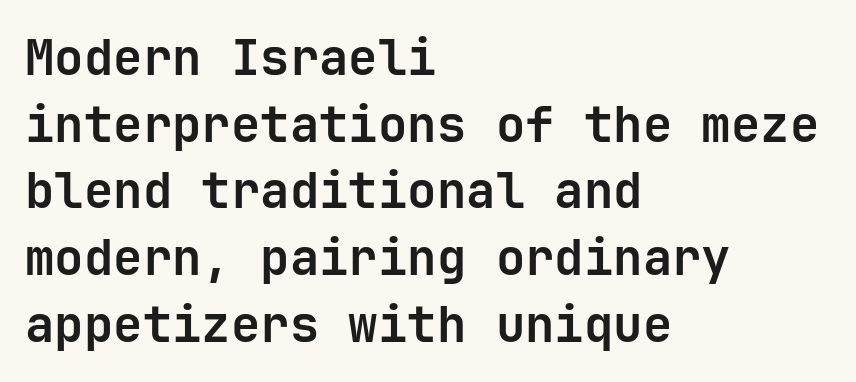
Q: Is the text bold? A: Yes.
Q: Is the text italic (slanted)? A: No, it is upright.
Q: Is the typeface a serif or a sans-serif typeface? A: Sans-serif.
Q: Is the text underlined? A: No.
Q: How is the paragraph aligned? A: Left-aligned.
Q: Is the spacing between letters normal or unusually wide? A: Normal.
Q: Is the spacing between lines tight, normal or loose? A: Normal.
Q: Width (condensed, normal, or wide)? A: Normal.
Q: Stroke contrast? A: Low.
Q: x-height? A: Medium.
Q: Monospaced? A: Yes.
